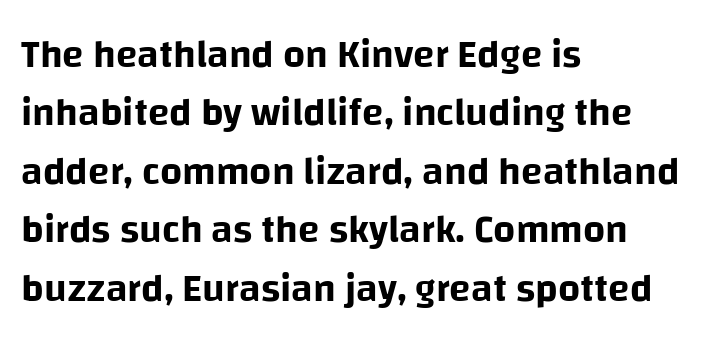
Q: Is the text italic (slanted)? A: No, it is upright.
Q: Is the typeface a serif or a sans-serif typeface? A: Sans-serif.
Q: Is the text underlined? A: No.
Q: How is the paragraph aligned? A: Left-aligned.
Q: Is the spacing between letters normal or unusually wide? A: Normal.
Q: Is the spacing between lines tight, normal or loose? A: Normal.
Q: Width (condensed, normal, or wide)? A: Normal.
Q: Stroke contrast? A: Low.
Q: x-height? A: Large.
Q: Monospaced? A: No.
